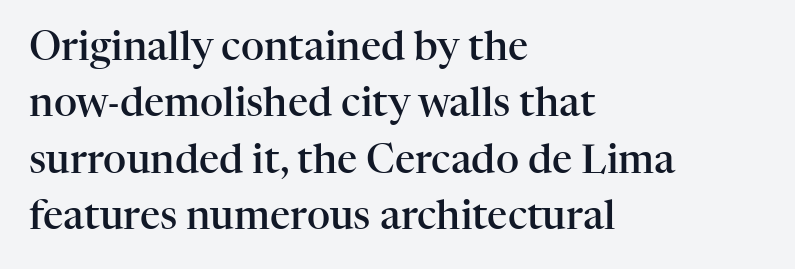
Q: Is the text bold? A: Semi-bold.
Q: Is the text italic (slanted)? A: No, it is upright.
Q: Is the typeface a serif or a sans-serif typeface? A: Serif.
Q: Is the text underlined? A: No.
Q: How is the paragraph aligned? A: Left-aligned.
Q: Is the spacing between letters normal or unusually wide? A: Normal.
Q: Is the spacing between lines tight, normal or loose? A: Normal.
Q: Width (condensed, normal, or wide)? A: Normal.
Q: Stroke contrast? A: High.
Q: x-height? A: Medium.
Q: Monospaced? A: No.
